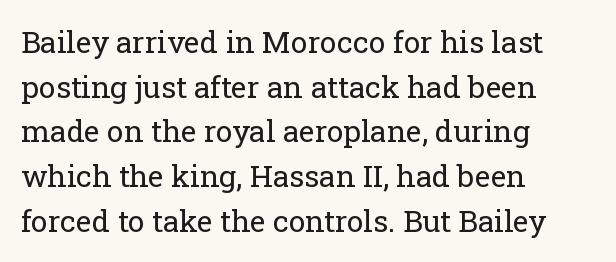
{"serif": "yes", "italic": "no", "bold": "no", "weight": "regular", "width": "normal", "stroke_contrast": "low", "x_height": "medium", "monospaced": "no", "underline": "no", "align": "left", "line_spacing": "normal", "line_spacing_ratio": 1.49, "letter_spacing": "normal", "letter_spacing_em": 0.0, "glyph_px": 30}
